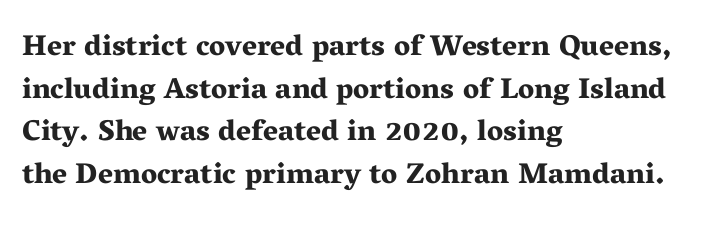
{"serif": "yes", "italic": "no", "bold": "yes", "weight": "bold", "width": "wide", "stroke_contrast": "medium", "x_height": "medium", "monospaced": "no", "underline": "no", "align": "left", "line_spacing": "normal", "line_spacing_ratio": 1.47, "letter_spacing": "normal", "letter_spacing_em": 0.0, "glyph_px": 29}
